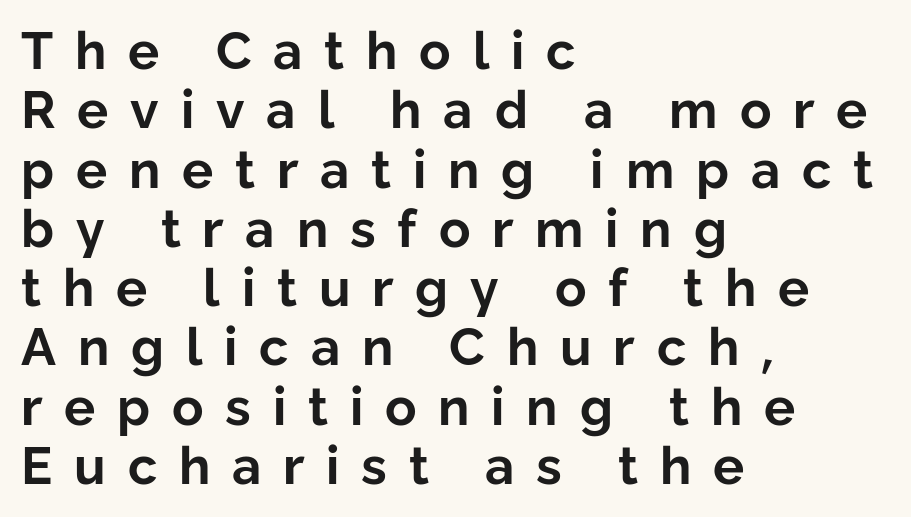
Q: Is the text bold? A: Yes.
Q: Is the text italic (slanted)? A: No, it is upright.
Q: Is the typeface a serif or a sans-serif typeface? A: Sans-serif.
Q: Is the text underlined? A: No.
Q: How is the paragraph aligned? A: Left-aligned.
Q: Is the spacing between letters normal or unusually wide? A: Unusually wide.
Q: Is the spacing between lines tight, normal or loose? A: Tight.
Q: Width (condensed, normal, or wide)? A: Normal.
Q: Stroke contrast? A: Low.
Q: x-height? A: Medium.
Q: Monospaced? A: No.
